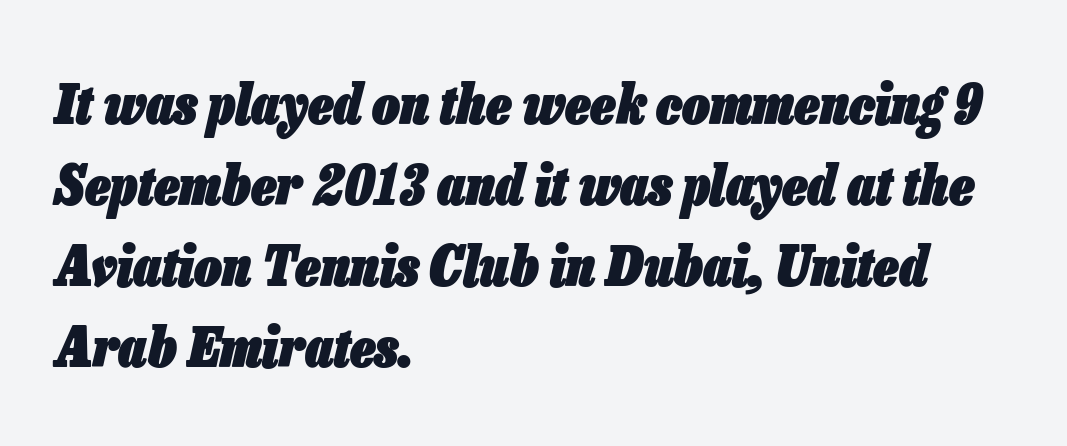
Compared with ordinary roman type, these characters are visibly tilted. What weight is shown? A full bold with thick strokes. Visually the block forms a straight wall on the left and a jagged coastline on the right. Regarding leading, the lines here are spaced in the standard way. Between one letter and the next there's only the usual sliver of space.
